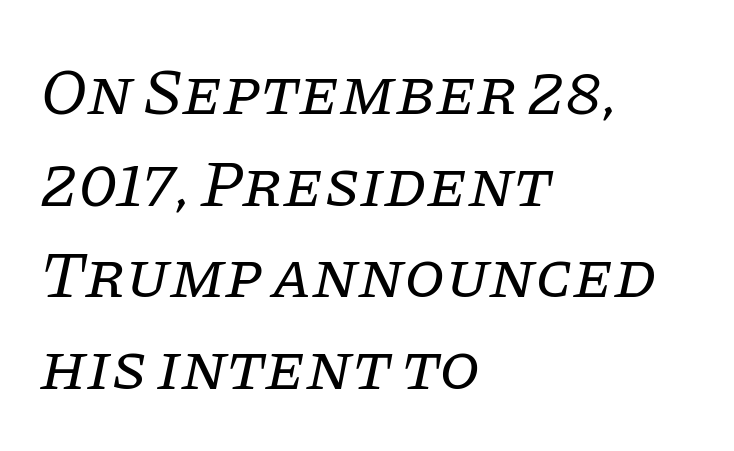
{"serif": "yes", "italic": "yes", "lean": "right", "slant_degrees": 11, "bold": "no", "weight": "regular", "width": "normal", "stroke_contrast": "low", "x_height": "large", "monospaced": "no", "underline": "no", "align": "left", "line_spacing": "normal", "line_spacing_ratio": 1.39, "letter_spacing": "normal", "letter_spacing_em": 0.0, "glyph_px": 66}
